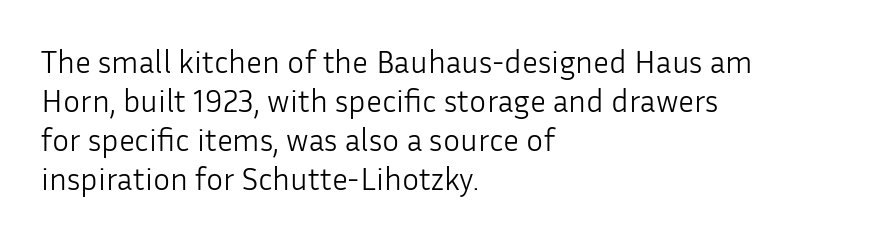
Q: Is the text bold? A: No.
Q: Is the text italic (slanted)? A: No, it is upright.
Q: Is the typeface a serif or a sans-serif typeface? A: Sans-serif.
Q: Is the text underlined? A: No.
Q: How is the paragraph aligned? A: Left-aligned.
Q: Is the spacing between letters normal or unusually wide? A: Normal.
Q: Width (condensed, normal, or wide)? A: Normal.
Q: Stroke contrast? A: Low.
Q: x-height? A: Medium.
Q: Monospaced? A: No.
